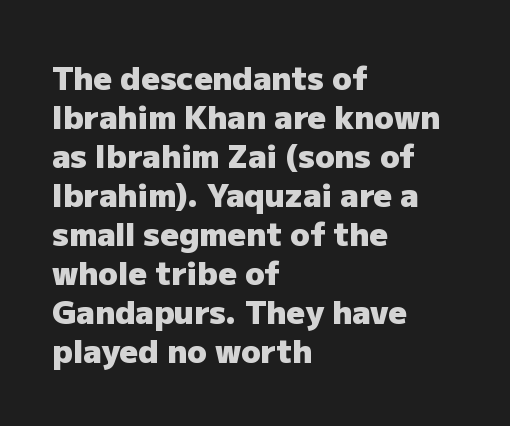
Q: Is the text bold? A: Yes.
Q: Is the text italic (slanted)? A: No, it is upright.
Q: Is the typeface a serif or a sans-serif typeface? A: Sans-serif.
Q: Is the text underlined? A: No.
Q: How is the paragraph aligned? A: Left-aligned.
Q: Is the spacing between letters normal or unusually wide? A: Normal.
Q: Width (condensed, normal, or wide)? A: Normal.
Q: Stroke contrast? A: Low.
Q: x-height? A: Medium.
Q: Monospaced? A: No.
